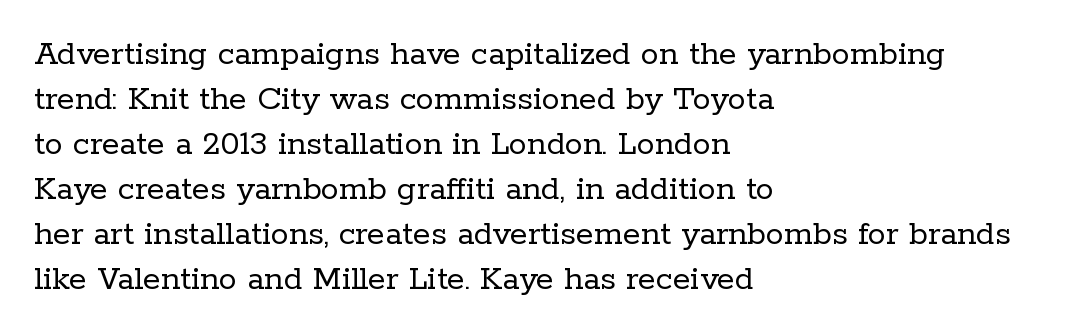
{"serif": "yes", "italic": "no", "bold": "no", "weight": "regular", "width": "normal", "stroke_contrast": "low", "x_height": "medium", "monospaced": "no", "underline": "no", "align": "left", "line_spacing": "normal", "line_spacing_ratio": 1.25, "letter_spacing": "normal", "letter_spacing_em": 0.0, "glyph_px": 36}
